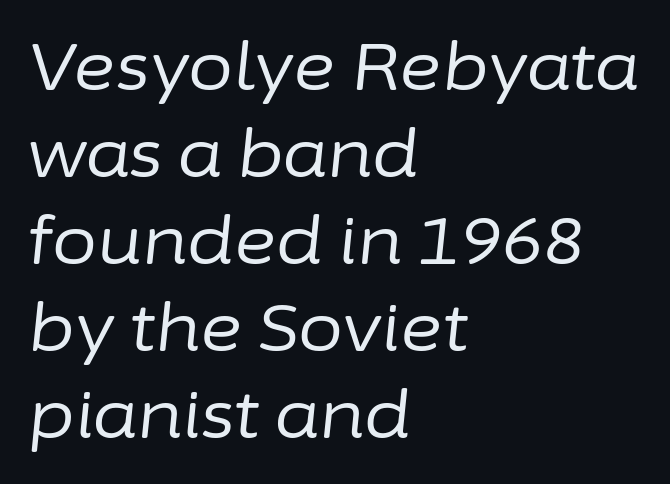
Interline gaps are of average width in this sample. The baseline area is clear. Caption: multi-line text, flush left, ragged right. The line texture is even and compact thanks to regular tracking. Would a proofreader flag this as italicized? Yes. Summary of weight: not heavy and not bold.
